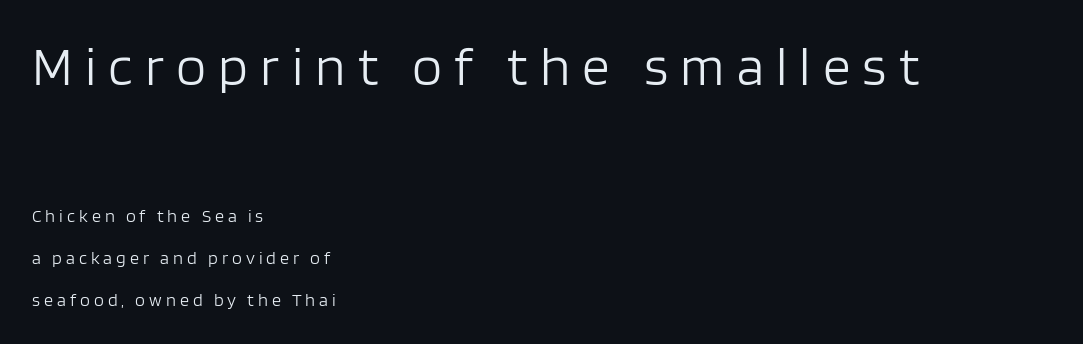
The face used here is proportionally spaced, like ordinary book or web type. A student would notice the top passage is typeset larger than what follows. The foot of each line stays bare and open. The font sits on the lighter half of the weight spectrum, regular included.
